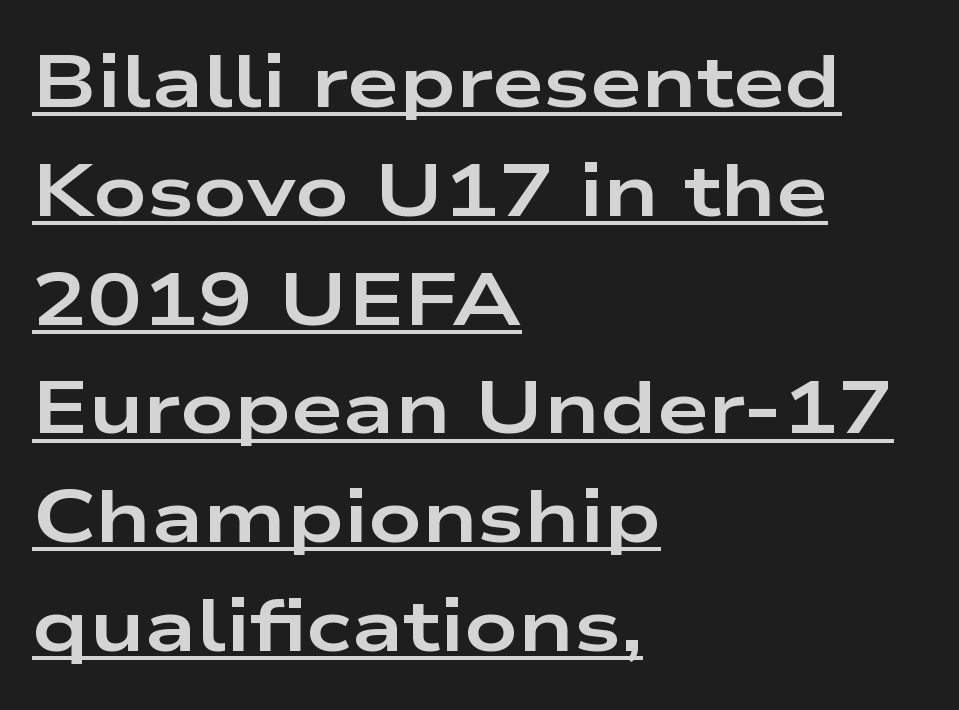
The letters sit at their default tracking, neither squeezed nor spread. Underlined type. Here the designer chose a conventional face with non-uniform glyph widths. The rendering anchors every line to the left-hand side. Serif or sans? Sans — the stroke terminals are bare.
